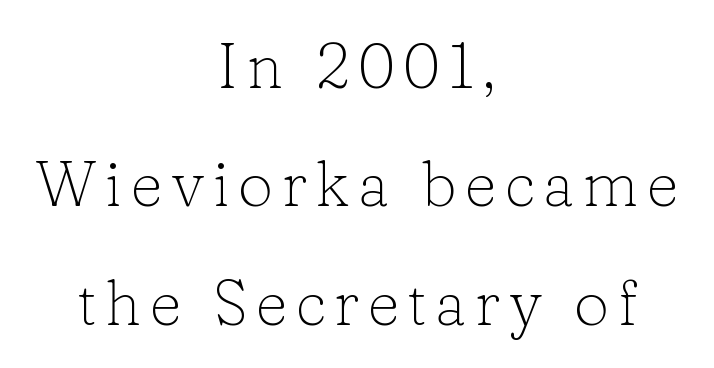
The image shows 63 px light serif type, upright; set centered, line spacing 1.88x, not underlined; low stroke contrast and a medium x-height.
